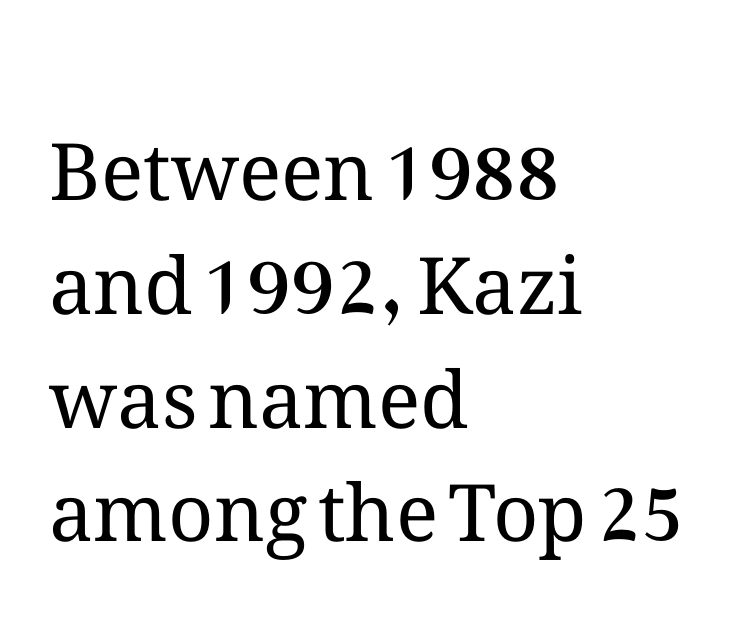
{"italic": "no", "bold": "no", "weight": "regular", "width": "normal", "stroke_contrast": "medium", "x_height": "medium", "monospaced": "no", "underline": "no", "align": "left", "line_spacing": "normal", "line_spacing_ratio": 1.44, "letter_spacing": "normal", "letter_spacing_em": 0.0, "glyph_px": 79}
